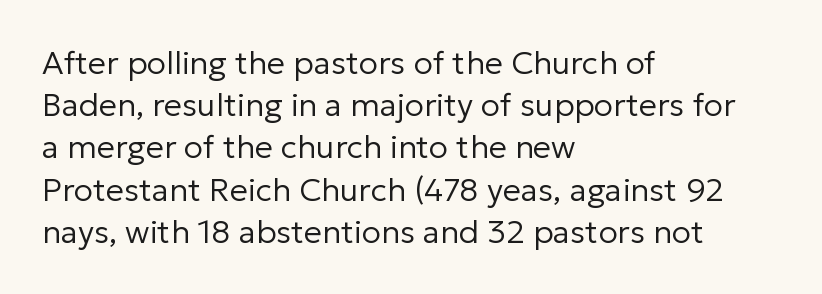
Q: Is the text bold? A: No.
Q: Is the text italic (slanted)? A: No, it is upright.
Q: Is the typeface a serif or a sans-serif typeface? A: Sans-serif.
Q: Is the text underlined? A: No.
Q: How is the paragraph aligned? A: Left-aligned.
Q: Is the spacing between letters normal or unusually wide? A: Normal.
Q: Is the spacing between lines tight, normal or loose? A: Normal.
Q: Width (condensed, normal, or wide)? A: Normal.
Q: Stroke contrast? A: Low.
Q: x-height? A: Medium.
Q: Monospaced? A: No.
